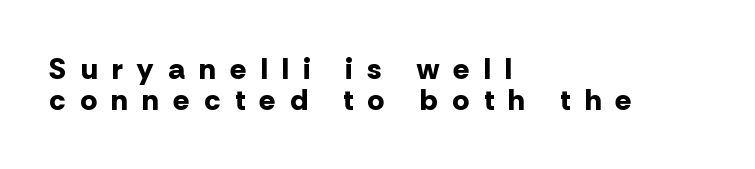
The image shows 30 px bold sans-serif type, upright; set left-aligned, tight line spacing (1.03x), unusually wide letter spacing (+0.49 em), not underlined; low stroke contrast and a medium x-height.
